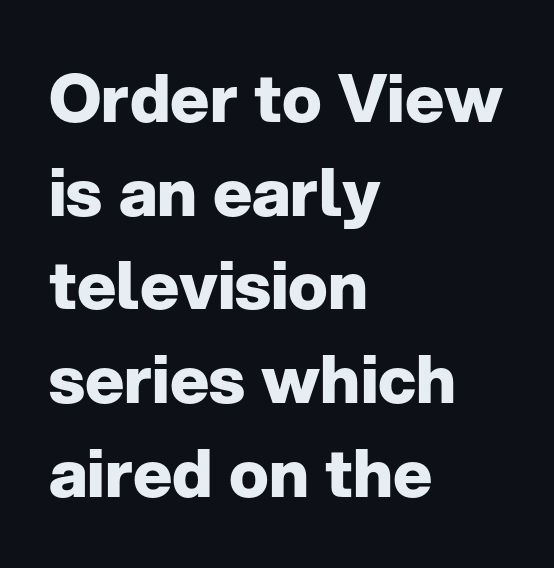
The image shows 66 px heavy sans-serif type, upright; set left-aligned, normal line spacing (1.42x), normal letter spacing, not underlined; low stroke contrast and a medium x-height.
